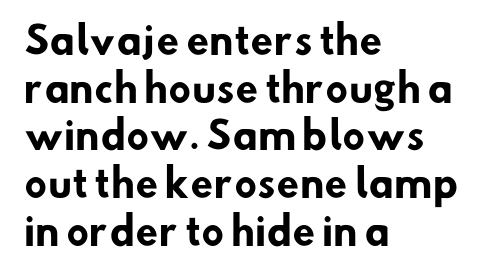
These lines are rendered in a variable-pitch font. Nobody touched the tracking dial on this one. What kind of face is this? One without serifs — a sans. In CSS terms this would be text-align: left. The font is running at its bold setting. This block has exactly the height ordinary leading produces.
